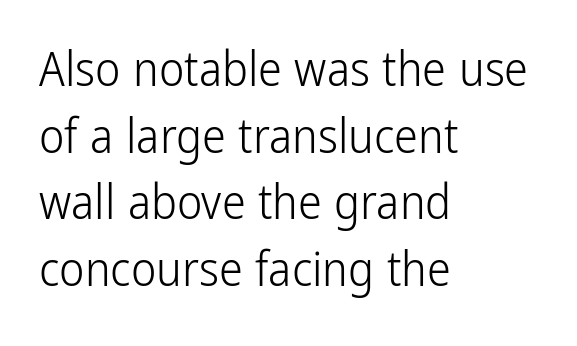
In terms of posture, this sample is upright. The letters advance in unequal steps, a hallmark of proportional type. Are there feet on the stems? There aren't — it's a sans. Regular leading.
